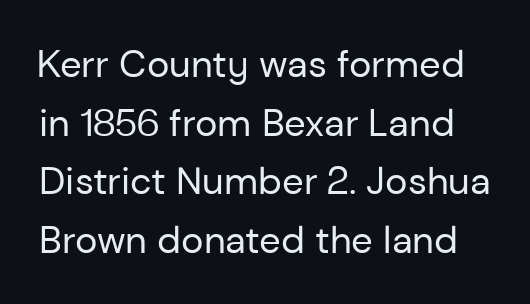
The font sits on the lighter half of the weight spectrum, regular included. This rendering employs a face without finishing strokes, i.e., a sans-serif. A typesetter would call this proportional, since set widths differ per character. Vertically, the passage feels balanced, rows spaced as you'd expect. The horizontal fit of the characters is conventional and even.
